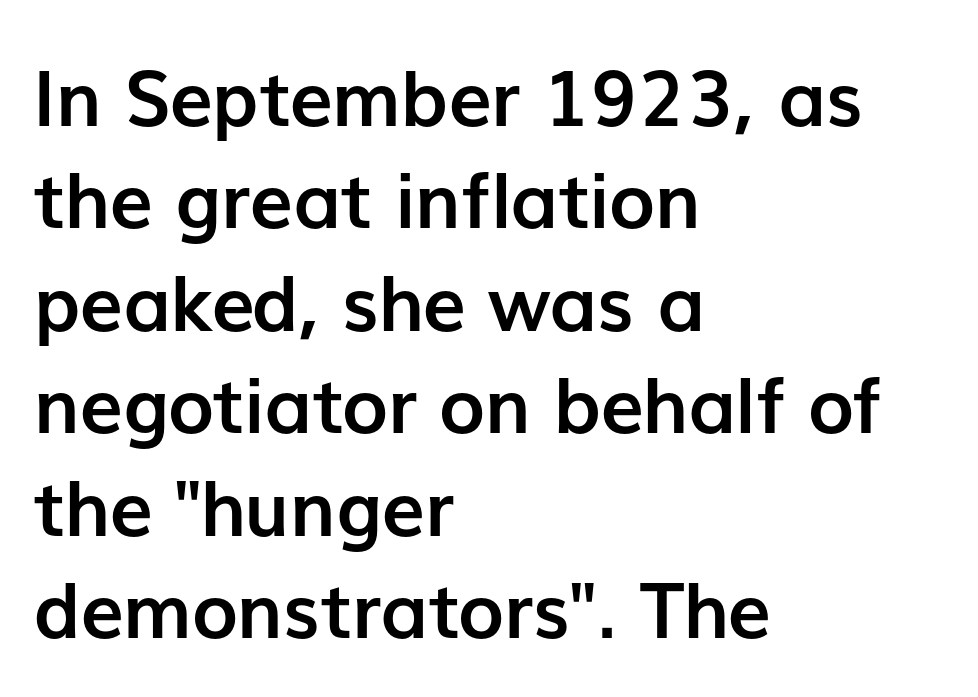
{"serif": "no", "italic": "no", "bold": "yes", "weight": "semibold", "width": "normal", "stroke_contrast": "low", "x_height": "medium", "monospaced": "no", "underline": "no", "align": "left", "line_spacing": "normal", "line_spacing_ratio": 1.33, "letter_spacing": "normal", "letter_spacing_em": 0.0, "glyph_px": 77}
